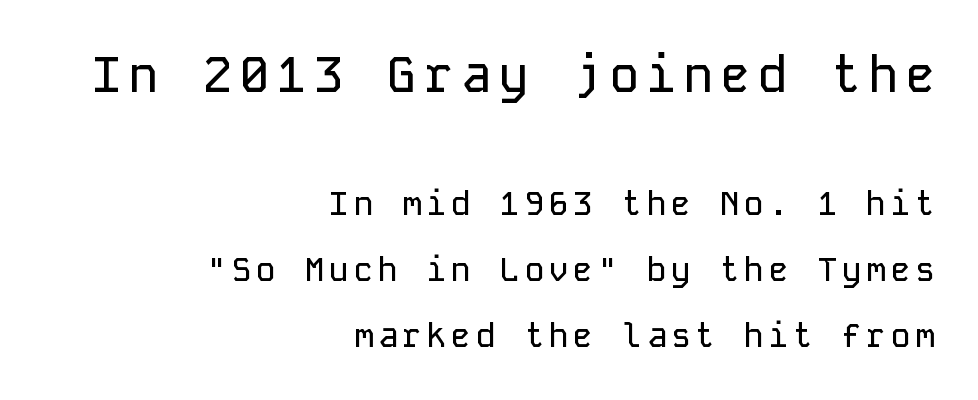
Q: Is the text italic (slanted)? A: No, it is upright.
Q: Is the typeface a serif or a sans-serif typeface? A: Sans-serif.
Q: Is the text underlined? A: No.
Q: How is the paragraph aligned? A: Right-aligned.
Q: Is the spacing between lines tight, normal or loose? A: Loose.
Q: Which block of text is set in a larger size, the first (top) or the second (bottom)? A: The first (top) one.
Q: Width (condensed, normal, or wide)? A: Normal.
Q: Stroke contrast? A: Low.
Q: x-height? A: Medium.
Q: Monospaced? A: Yes.
